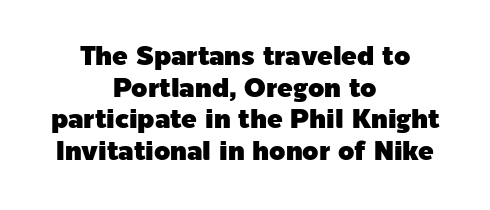
The letterforms sit shoulder to shoulder at normal distance. Vertical strokes here are truly vertical. Notice how the passage keeps no hard edge, just a central spine. The space beneath each line is pristine and unruled.
